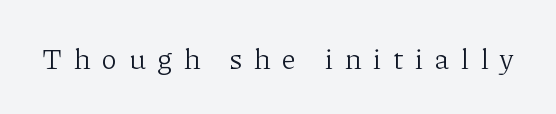
Q: Is the text bold? A: No.
Q: Is the text italic (slanted)? A: No, it is upright.
Q: Is the typeface a serif or a sans-serif typeface? A: Serif.
Q: Is the text underlined? A: No.
Q: Is the spacing between letters normal or unusually wide? A: Unusually wide.
Q: Width (condensed, normal, or wide)? A: Normal.
Q: Stroke contrast? A: Low.
Q: x-height? A: Medium.
Q: Monospaced? A: No.
